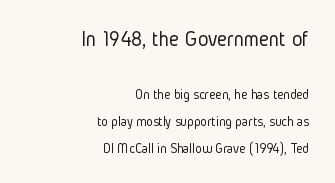
{"italic": "no", "bold": "no", "underline": "no", "align": "right", "line_spacing": "loose", "line_spacing_ratio": 1.93, "letter_spacing": "normal", "letter_spacing_em": 0.0, "larger_block": "first", "size_ratio": 1.57, "glyph_px": 22}
